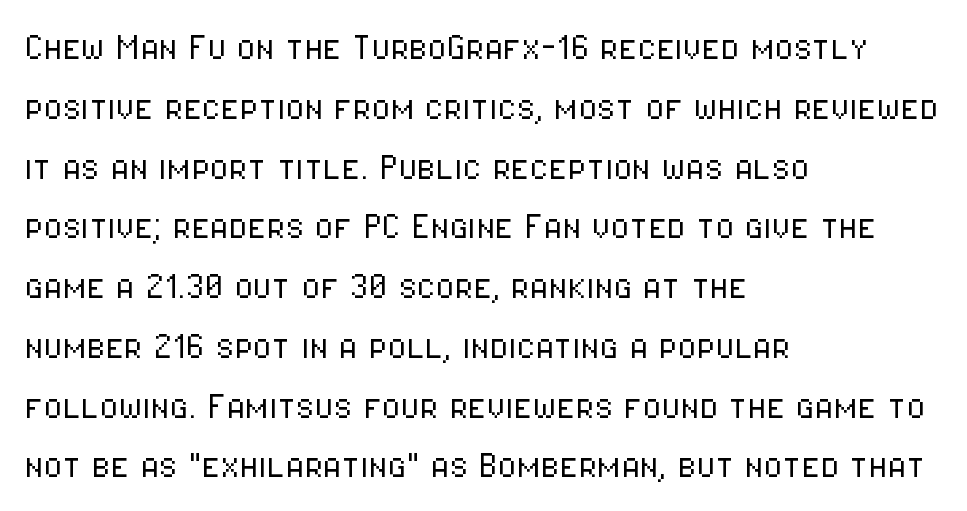
Posture: straight, roman, zero tilt. You could not count columns in this text — the font is proportionally spaced. The rendering uses a moderate line-height, typical for paragraphs. The zone under the glyphs is completely vacant. Does extra space separate the letters? No, they use regular spacing.
